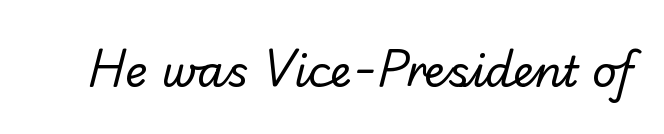
The image shows 43 px regular-weight sans-serif type; set normal letter spacing, not underlined; low stroke contrast and a small x-height.
